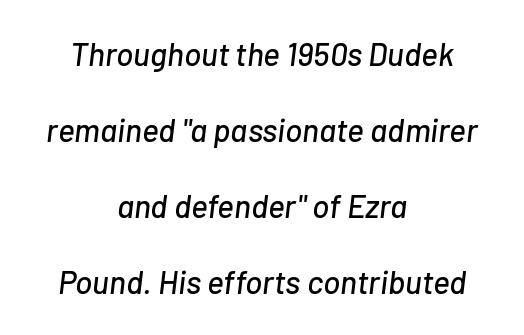
Q: Is the text italic (slanted)? A: Yes, it leans right by about 7 degrees.
Q: Is the text underlined? A: No.
Q: How is the paragraph aligned? A: Centered.
Q: Is the spacing between letters normal or unusually wide? A: Normal.
Q: Is the spacing between lines tight, normal or loose? A: Loose.
Q: Width (condensed, normal, or wide)? A: Normal.
Q: Stroke contrast? A: Low.
Q: x-height? A: Medium.
Q: Monospaced? A: No.
